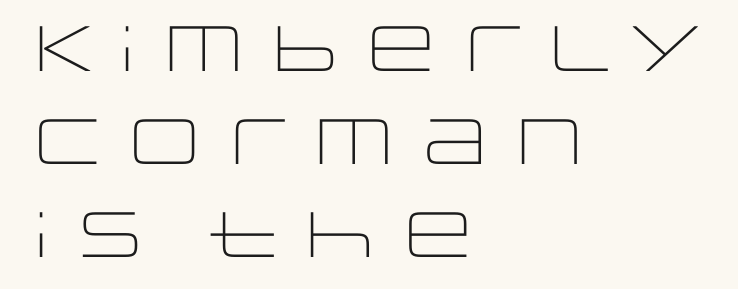
Posture: upright roman. Nobody touched the tracking dial on this one. A typesetter would call this leading conventional body-copy spacing. Think of a printed novel: that variable character pitch is what you see here.
